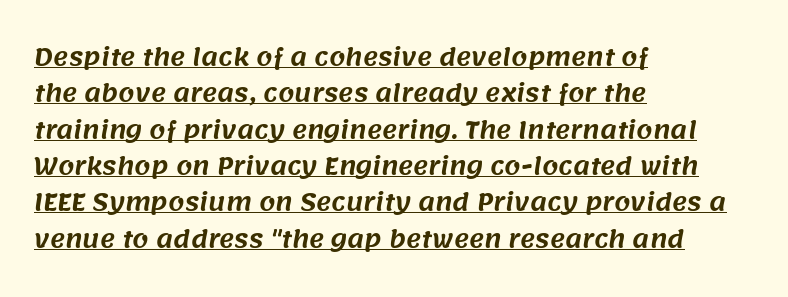
{"underline": "yes", "align": "left", "line_spacing": "normal", "line_spacing_ratio": 1.58, "letter_spacing": "normal", "letter_spacing_em": 0.0, "glyph_px": 23}
